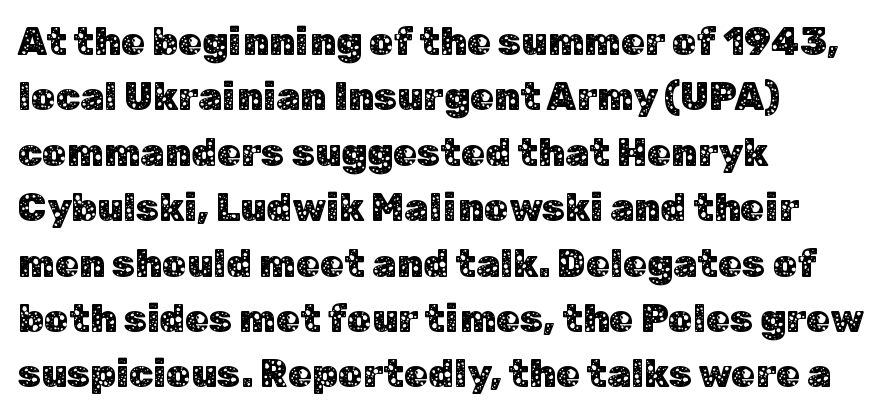
Q: Is the text italic (slanted)? A: No, it is upright.
Q: Is the typeface a serif or a sans-serif typeface? A: Sans-serif.
Q: Is the text underlined? A: No.
Q: How is the paragraph aligned? A: Left-aligned.
Q: Is the spacing between letters normal or unusually wide? A: Normal.
Q: Is the spacing between lines tight, normal or loose? A: Normal.
Q: Width (condensed, normal, or wide)? A: Normal.
Q: Stroke contrast? A: Low.
Q: x-height? A: Medium.
Q: Monospaced? A: No.
